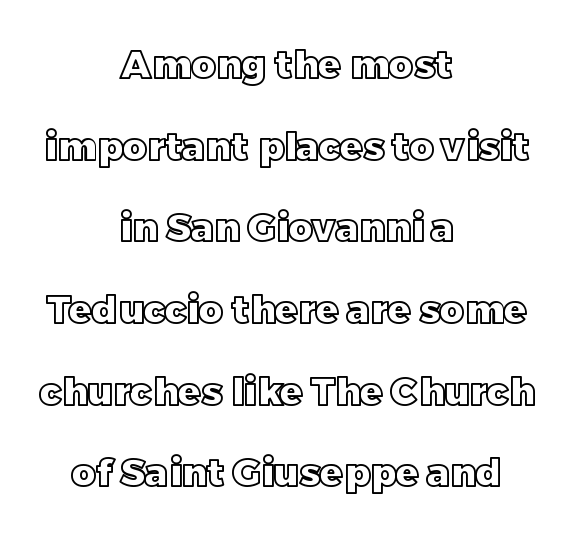
{"italic": "no", "width": "normal", "x_height": "large", "monospaced": "no", "underline": "no", "align": "center", "line_spacing": "loose", "line_spacing_ratio": 2.15, "letter_spacing": "normal", "letter_spacing_em": 0.0, "glyph_px": 38}
